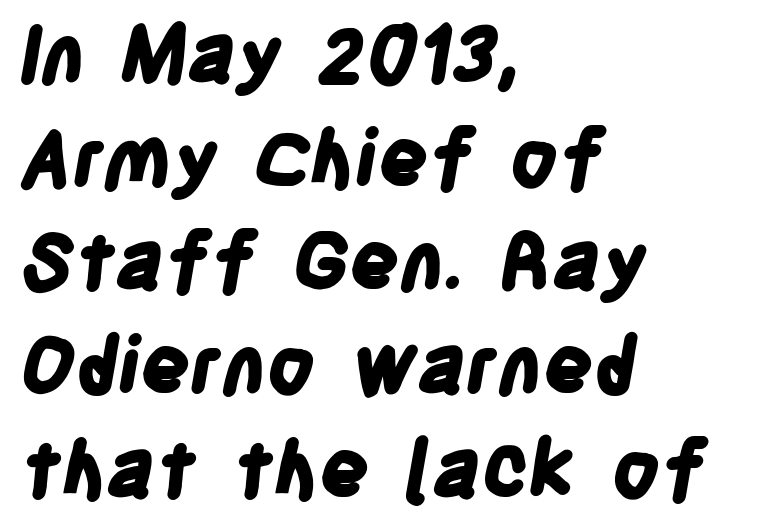
Q: Is the text bold? A: Yes.
Q: Is the typeface a serif or a sans-serif typeface? A: Sans-serif.
Q: Is the text underlined? A: No.
Q: How is the paragraph aligned? A: Left-aligned.
Q: Is the spacing between letters normal or unusually wide? A: Normal.
Q: Is the spacing between lines tight, normal or loose? A: Normal.
Q: Width (condensed, normal, or wide)? A: Condensed.
Q: Stroke contrast? A: Low.
Q: x-height? A: Large.
Q: Monospaced? A: No.
